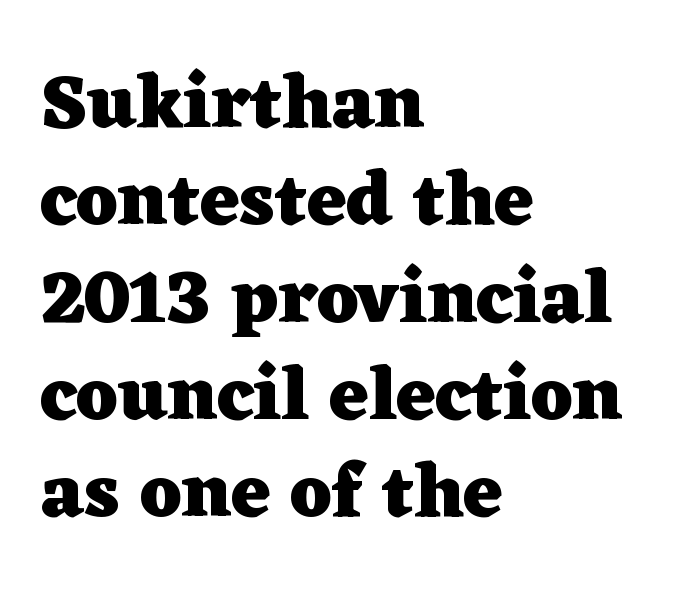
The rendering uses a moderate line-height, typical for paragraphs. The characters look thick and weighty, a clear bold. The letters stand upright; this is a roman face. Line beginnings align vertically; line endings do not. These lines are rendered in a variable-pitch font. The designer went with a serif here, giving each stem small feet.
